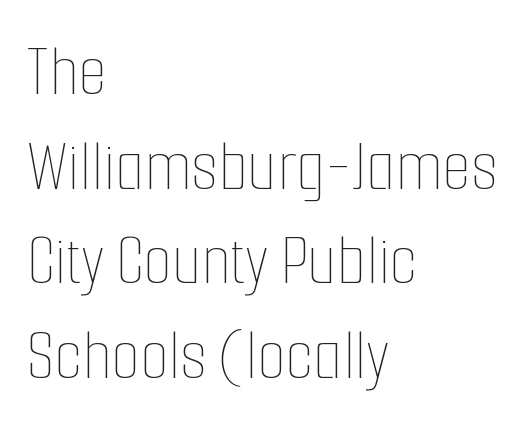
No letter is thick-stroked: the sample isn't bold. Caption: standard tracking, unaltered. Type without underlining. Each letter keeps its own natural width here, so spacing adapts to shape. The compositor pushed each line to the left boundary.
